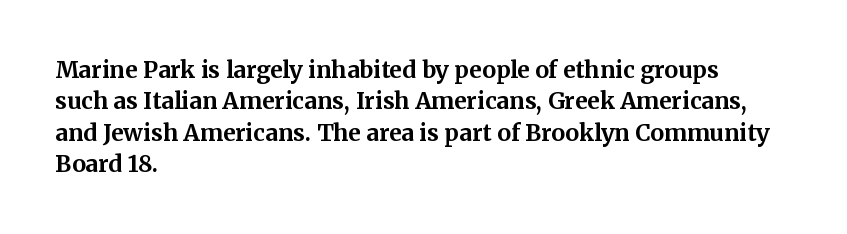
{"italic": "no", "bold": "yes", "underline": "no", "align": "left", "line_spacing": "normal", "line_spacing_ratio": 1.36, "letter_spacing": "normal", "letter_spacing_em": 0.0, "glyph_px": 23}
